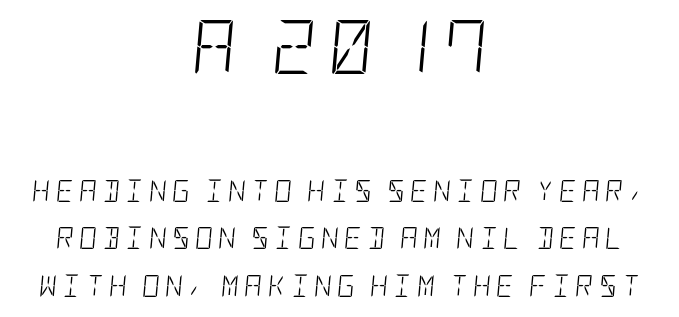
Q: Is the text bold? A: No.
Q: Is the text italic (slanted)? A: Yes, it leans right by about 5 degrees.
Q: Is the text underlined? A: No.
Q: How is the paragraph aligned? A: Centered.
Q: Is the spacing between letters normal or unusually wide? A: Unusually wide.
Q: Is the spacing between lines tight, normal or loose? A: Loose.
Q: Which block of text is set in a larger size, the first (top) or the second (bottom)? A: The first (top) one.
Q: Width (condensed, normal, or wide)? A: Condensed.
Q: Stroke contrast? A: Low.
Q: x-height? A: Large.
